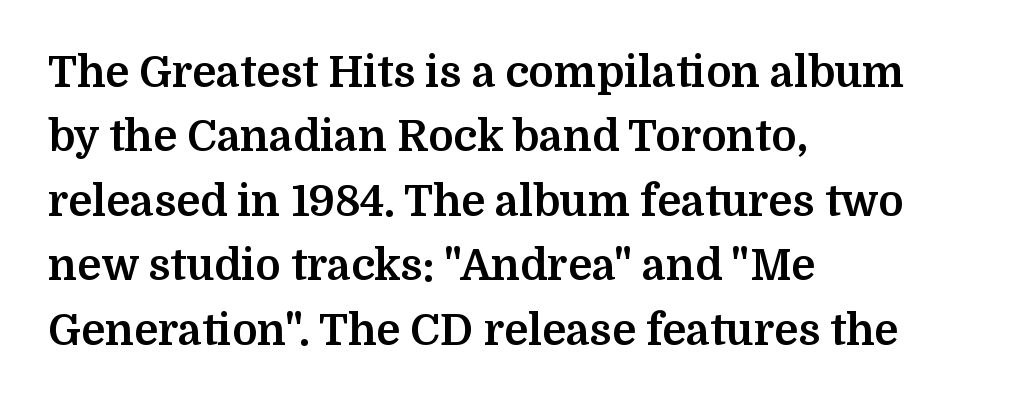
{"serif": "yes", "italic": "no", "bold": "yes", "weight": "bold", "width": "normal", "stroke_contrast": "medium", "x_height": "medium", "monospaced": "no", "underline": "no", "align": "left", "line_spacing": "normal", "line_spacing_ratio": 1.5, "letter_spacing": "normal", "letter_spacing_em": 0.0, "glyph_px": 43}
